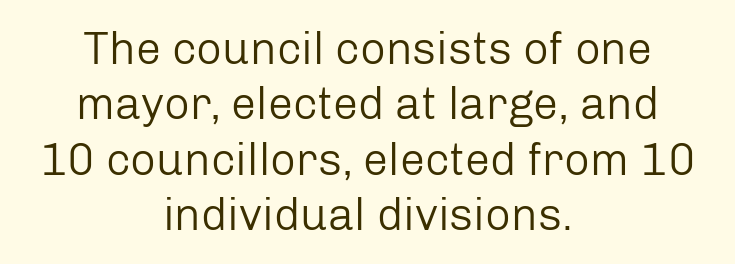
{"serif": "no", "italic": "no", "bold": "no", "weight": "regular", "width": "normal", "stroke_contrast": "low", "x_height": "medium", "monospaced": "no", "underline": "no", "align": "center", "line_spacing_ratio": 1.23, "letter_spacing": "normal", "letter_spacing_em": 0.0, "glyph_px": 45}
